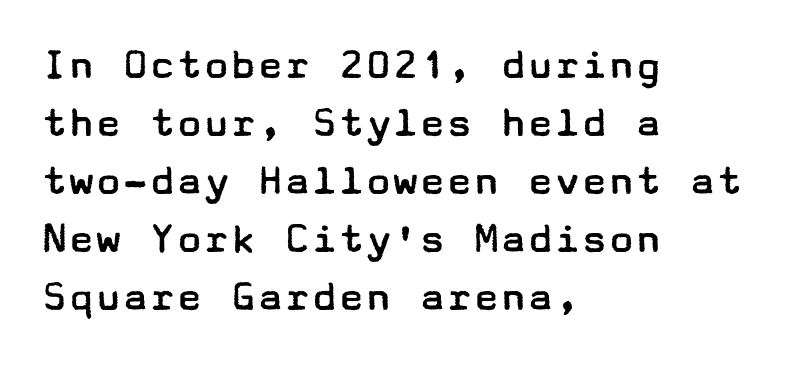
The designer left line spacing at the default. Nobody drew a line under any word here. The characters are drawn with everyday or finer stroke widths. What kind of face is this? One without serifs — a sans. Teacher's note: observe the even left margin — that is flush-left alignment.
